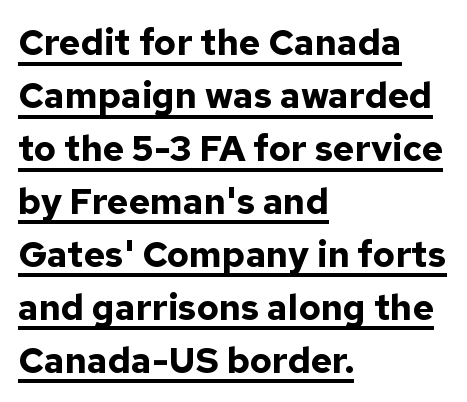
The image shows 36 px bold sans-serif type, upright; set left-aligned, normal line spacing (1.47x), normal letter spacing, underlined; low stroke contrast and a medium x-height.
